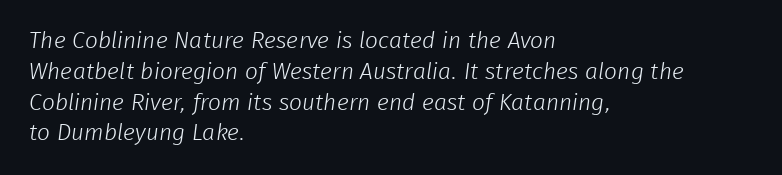
{"bold": "no", "underline": "no", "align": "left", "line_spacing": "normal", "line_spacing_ratio": 1.34, "letter_spacing": "normal", "letter_spacing_em": 0.0, "glyph_px": 23}
